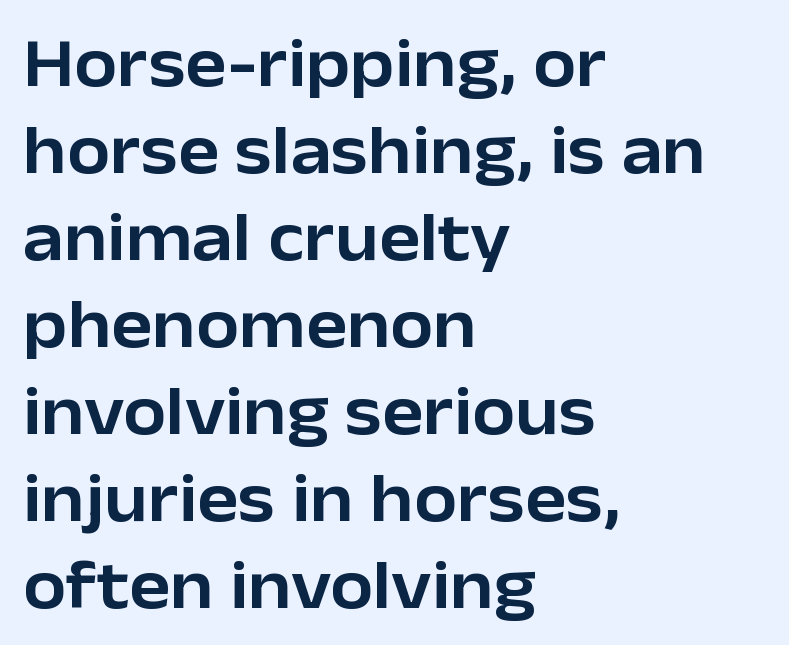
The image shows 69 px sans-serif type, upright; set left-aligned, normal line spacing (1.26x), normal letter spacing, not underlined; low stroke contrast and a medium x-height.
